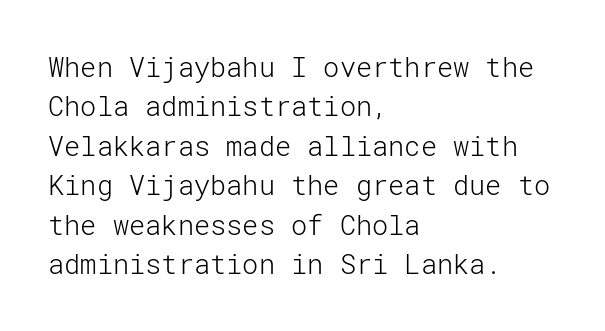
{"italic": "no", "bold": "no", "underline": "no", "align": "left", "line_spacing": "normal", "line_spacing_ratio": 1.46, "letter_spacing": "normal", "letter_spacing_em": 0.0, "glyph_px": 27}
